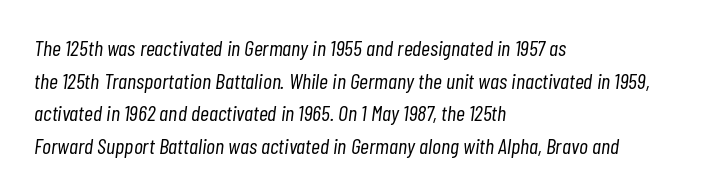
{"italic": "yes", "lean": "right", "slant_degrees": 7, "bold": "no", "underline": "no", "align": "left", "line_spacing": "normal", "line_spacing_ratio": 1.48, "letter_spacing": "normal", "letter_spacing_em": 0.0, "glyph_px": 22}
